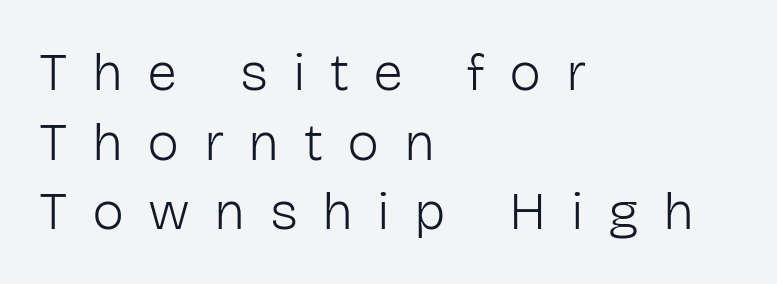
The image shows 54 px light sans-serif type, upright; set left-aligned, normal line spacing (1.29x), unusually wide letter spacing (+0.45 em), not underlined; low stroke contrast and a medium x-height.
